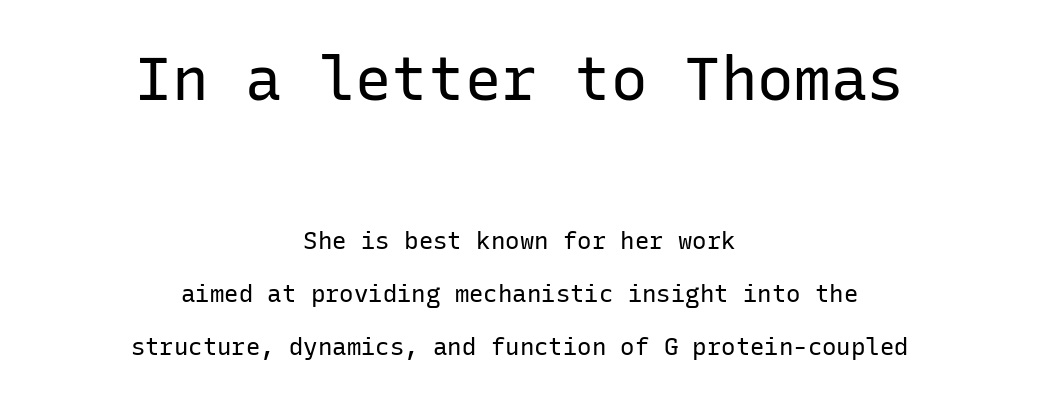
Q: Is the text bold? A: No.
Q: Is the text italic (slanted)? A: No, it is upright.
Q: Is the typeface a serif or a sans-serif typeface? A: Sans-serif.
Q: Is the text underlined? A: No.
Q: How is the paragraph aligned? A: Centered.
Q: Is the spacing between letters normal or unusually wide? A: Normal.
Q: Is the spacing between lines tight, normal or loose? A: Loose.
Q: Which block of text is set in a larger size, the first (top) or the second (bottom)? A: The first (top) one.
Q: Width (condensed, normal, or wide)? A: Normal.
Q: Stroke contrast? A: Low.
Q: x-height? A: Medium.
Q: Monospaced? A: Yes.
